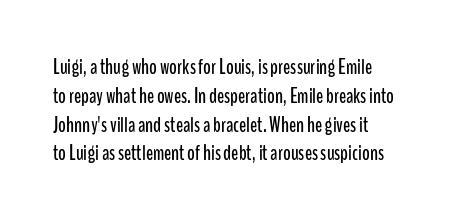
The image shows 21 px text type, upright; set left-aligned, normal line spacing (1.37x), normal letter spacing, not underlined.
